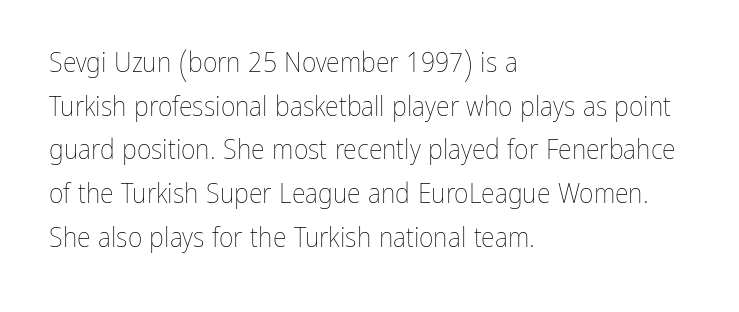
The image shows 28 px thin, condensed type, upright; set left-aligned, normal line spacing (1.56x), normal letter spacing, not underlined; low stroke contrast and a medium x-height.
